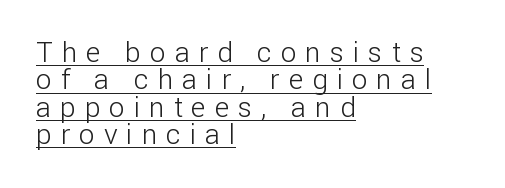
The image shows 28 px light sans-serif type, upright; set left-aligned, tight line spacing (0.98x), unusually wide letter spacing (+0.32 em), underlined; low stroke contrast and a medium x-height.
